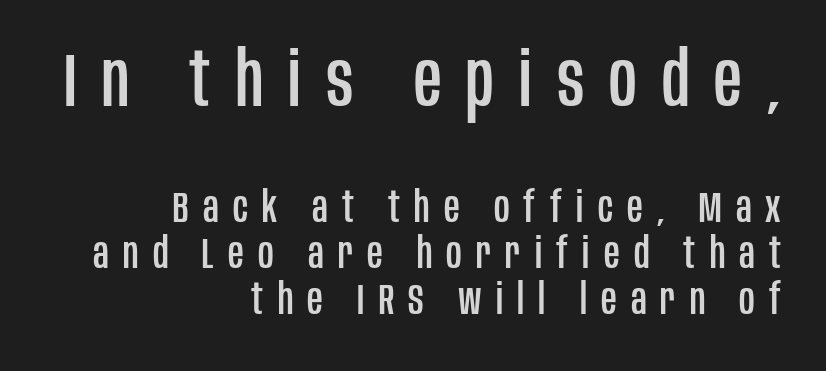
The image shows 76 px condensed sans-serif type, upright; set right-aligned, tight line spacing (1.07x), unusually wide letter spacing (+0.33 em), not underlined; the first (top) block is 1.77x larger; low stroke contrast and a large x-height.
